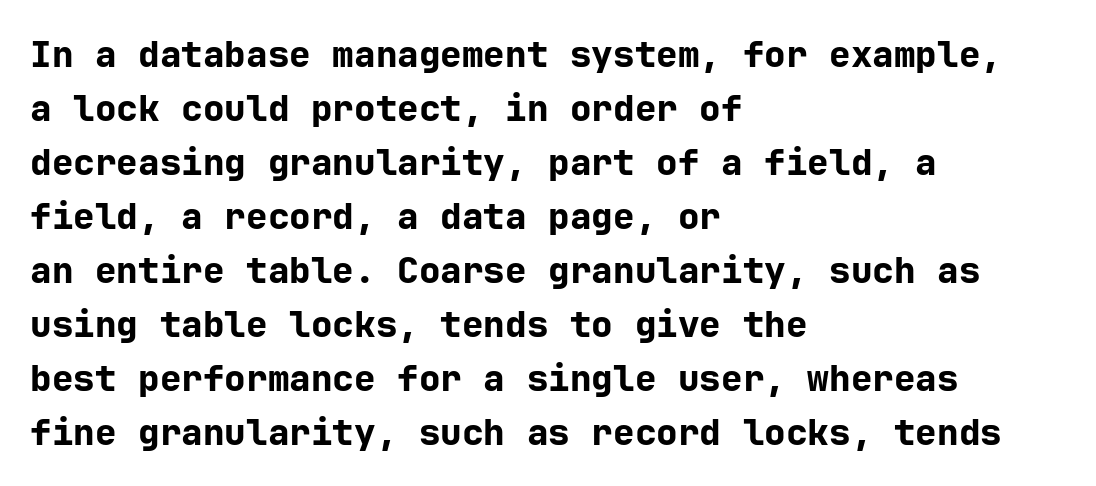
If you measured baseline to baseline, you'd find a middling distance. Is the letter spacing exaggerated? No — it looks like the ordinary default. Does the lettering tilt? It doesn't — this is upright. The text was rendered using a sans face with plain stroke endings. Heavy-handed strokes throughout: this text is bold. The specimen omits any rule beneath the text block's lines.
